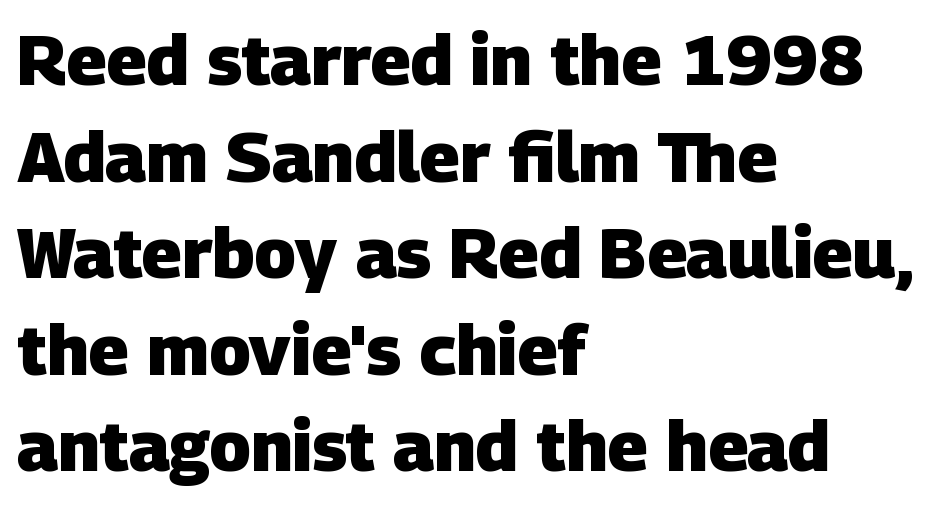
The rendering anchors every line to the left-hand side. Beneath every word, the page is bare. Font category for this specimen: sans-serif. What stands out about the letter spacing? Nothing — it is the standard amount. Note the varied advance widths — an 'i' is clearly narrower than an 'm'. Stroke thickness is high; the sample reads as a true bold.
